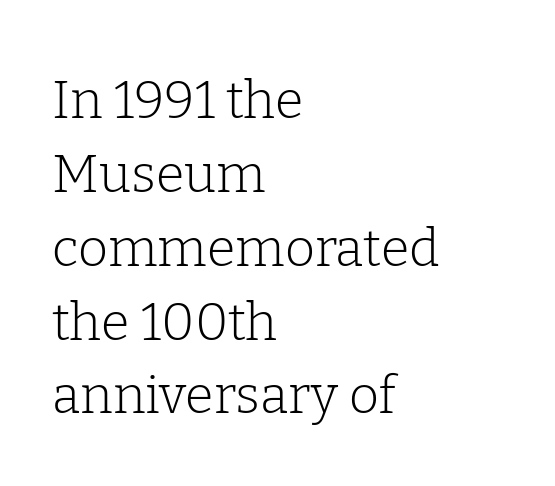
{"serif": "yes", "italic": "no", "bold": "no", "weight": "light", "width": "normal", "stroke_contrast": "low", "x_height": "medium", "monospaced": "no", "underline": "no", "align": "left", "line_spacing": "normal", "line_spacing_ratio": 1.42, "letter_spacing": "normal", "letter_spacing_em": 0.0, "glyph_px": 52}
